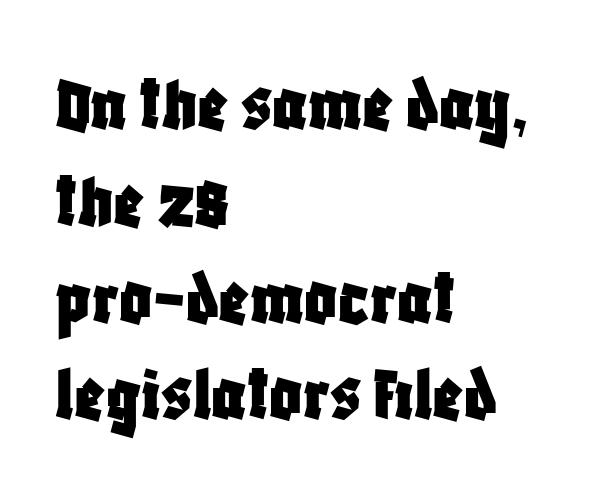
{"serif": "no", "italic": "no", "width": "condensed", "stroke_contrast": "low", "x_height": "large", "monospaced": "no", "underline": "no", "align": "left", "line_spacing_ratio": 1.21, "letter_spacing": "normal", "letter_spacing_em": 0.0, "glyph_px": 80}
